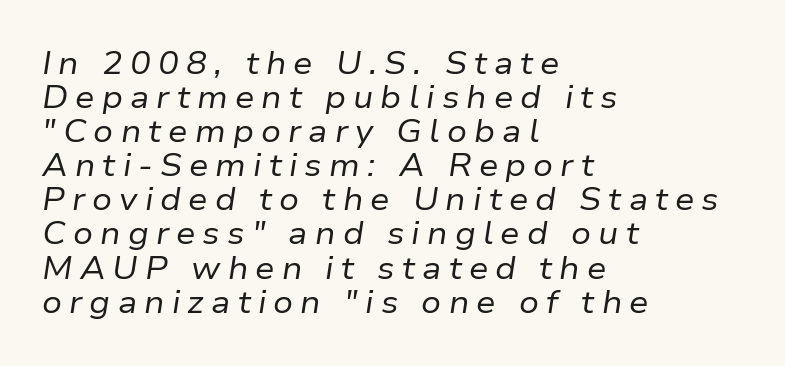
Q: Is the text bold? A: No.
Q: Is the text italic (slanted)? A: Yes, it leans right by about 9 degrees.
Q: Is the text underlined? A: No.
Q: How is the paragraph aligned? A: Left-aligned.
Q: Is the spacing between letters normal or unusually wide? A: Unusually wide.
Q: Is the spacing between lines tight, normal or loose? A: Tight.
Q: Width (condensed, normal, or wide)? A: Normal.
Q: Stroke contrast? A: Low.
Q: x-height? A: Medium.
Q: Monospaced? A: No.
